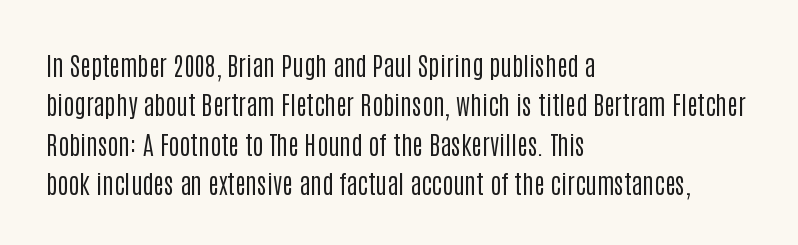
The image shows 26 px text type, upright; set left-aligned, normal line spacing (1.51x), normal letter spacing, not underlined.
